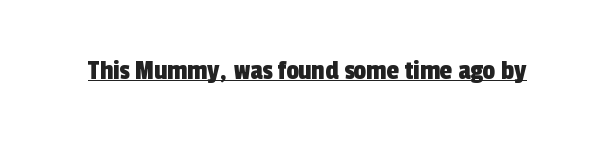
{"serif": "no", "width": "condensed", "x_height": "medium", "monospaced": "no", "underline": "yes", "letter_spacing": "normal", "letter_spacing_em": 0.0, "glyph_px": 28}
